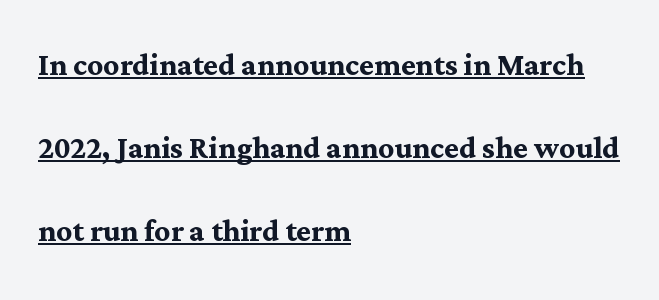
The image shows 39 px semibold serif type, upright; set left-aligned, loose line spacing (2.13x), normal letter spacing, underlined; medium stroke contrast and a medium x-height.
